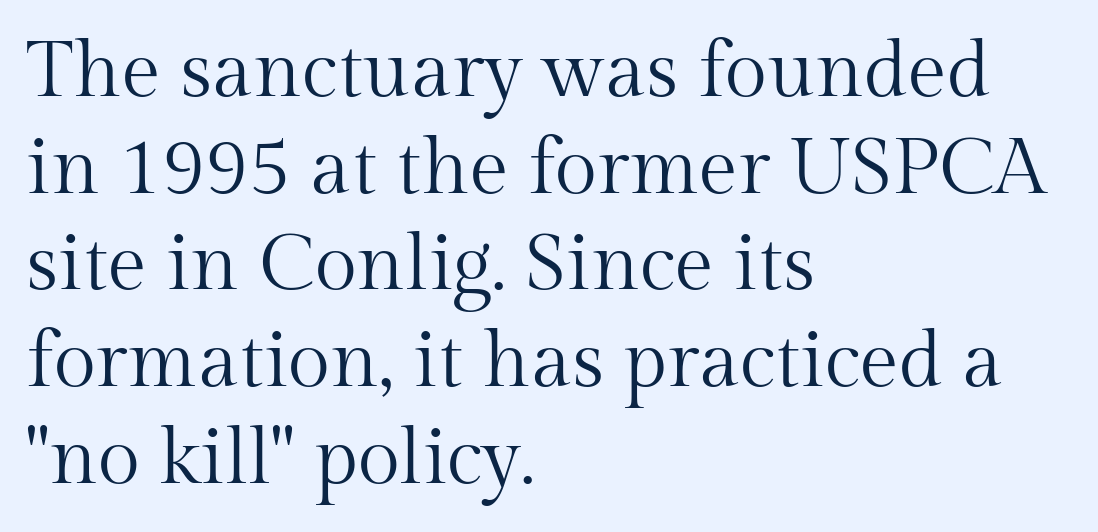
The image shows 78 px regular-weight serif type, upright; set left-aligned, line spacing 1.24x, normal letter spacing, not underlined; medium stroke contrast and a medium x-height.
